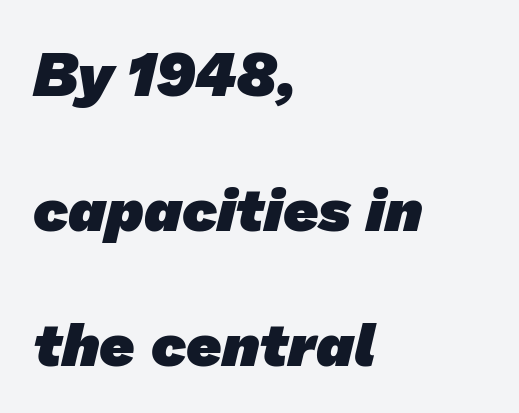
The image shows 61 px heavy sans-serif type; set left-aligned, loose line spacing (2.21x), normal letter spacing, not underlined; low stroke contrast and a medium x-height.
